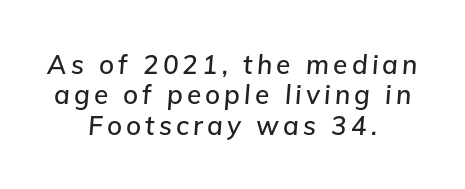
The specimen omits any rule beneath the text block's lines. Casual observation: everything's sitting right in the middle. Does the lettering tilt? It does — this is italic.
